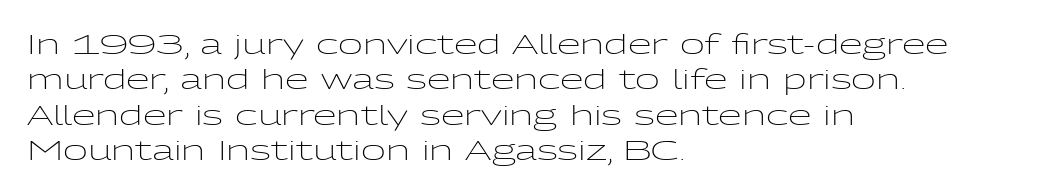
{"italic": "no", "bold": "no", "underline": "no", "align": "left", "line_spacing": "normal", "line_spacing_ratio": 1.31, "letter_spacing": "normal", "letter_spacing_em": 0.0, "glyph_px": 27}
